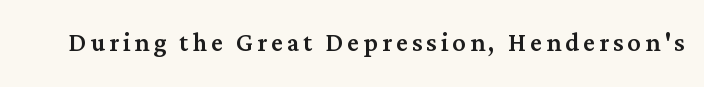
{"serif": "yes", "italic": "no", "width": "normal", "stroke_contrast": "medium", "x_height": "medium", "monospaced": "no", "underline": "no", "glyph_px": 33}
